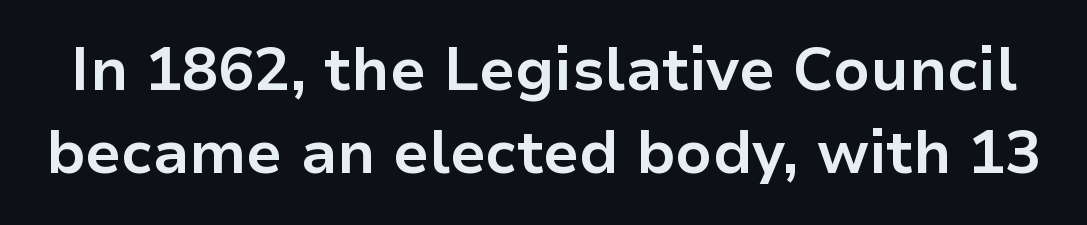
Q: Is the text bold? A: Yes.
Q: Is the text italic (slanted)? A: No, it is upright.
Q: Is the typeface a serif or a sans-serif typeface? A: Sans-serif.
Q: Is the text underlined? A: No.
Q: Is the spacing between letters normal or unusually wide? A: Normal.
Q: Is the spacing between lines tight, normal or loose? A: Normal.
Q: Width (condensed, normal, or wide)? A: Normal.
Q: Stroke contrast? A: Low.
Q: x-height? A: Medium.
Q: Monospaced? A: No.
